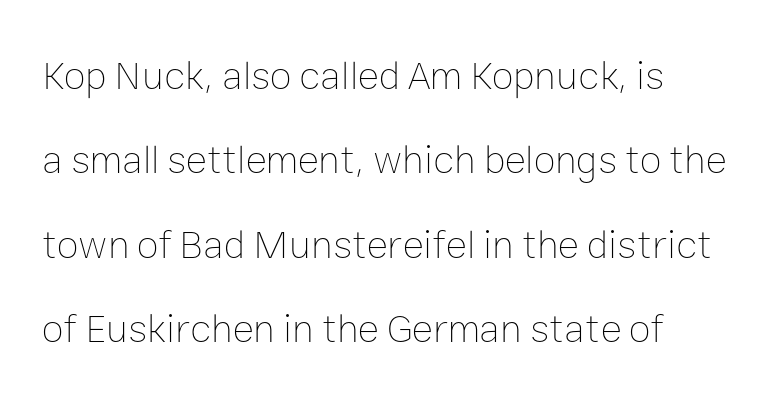
The image shows 40 px thin type, upright; set loose line spacing (2.11x), normal letter spacing, not underlined; low stroke contrast and a medium x-height.
